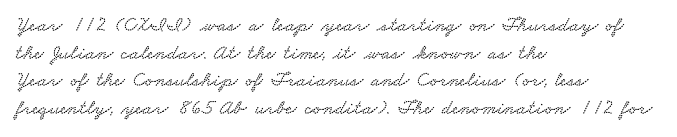
The leading is moderate, giving the passage an even texture. The text block is weighted toward the left margin, trailing off unevenly rightward. Look at the tracking — it's just the regular setting, nothing added. Honestly, there is no underline to notice here at all.
